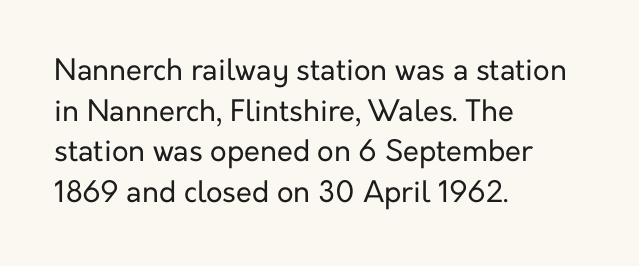
{"serif": "no", "italic": "no", "bold": "no", "weight": "regular", "width": "normal", "stroke_contrast": "low", "x_height": "medium", "monospaced": "no", "underline": "no", "align": "left", "line_spacing": "normal", "line_spacing_ratio": 1.4, "letter_spacing": "normal", "letter_spacing_em": 0.0, "glyph_px": 29}
